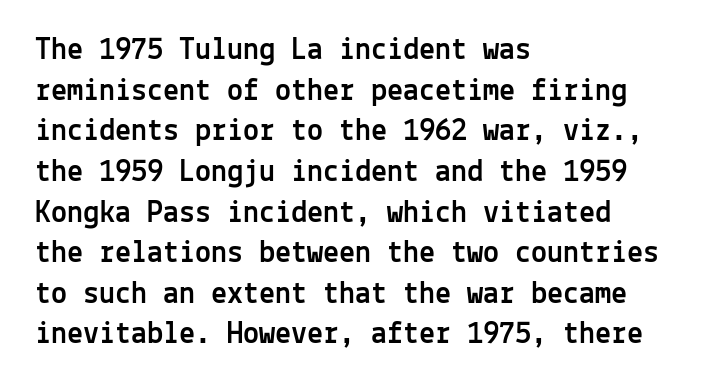
The image shows 32 px sans-serif type, upright, monospaced; set left-aligned, normal line spacing (1.27x), normal letter spacing, not underlined; a medium x-height.
